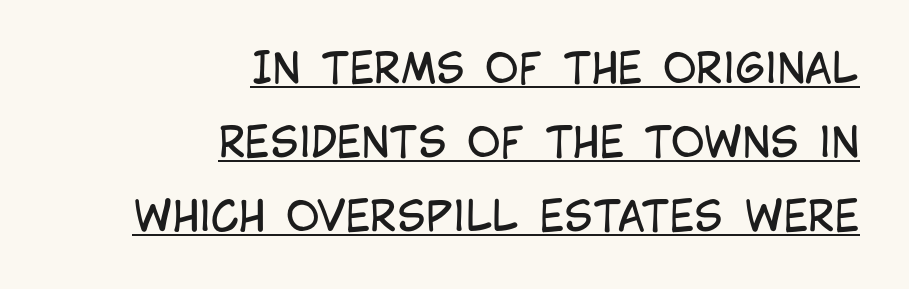
Q: Is the text bold? A: No.
Q: Is the text italic (slanted)? A: No, it is upright.
Q: Is the typeface a serif or a sans-serif typeface? A: Sans-serif.
Q: Is the text underlined? A: Yes.
Q: How is the paragraph aligned? A: Right-aligned.
Q: Is the spacing between letters normal or unusually wide? A: Normal.
Q: Width (condensed, normal, or wide)? A: Condensed.
Q: Stroke contrast? A: Low.
Q: x-height? A: Large.
Q: Monospaced? A: No.
